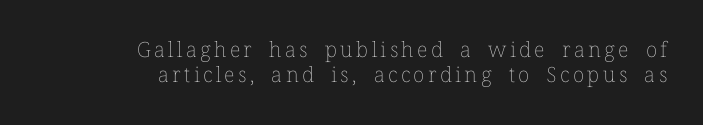
Q: Is the text bold? A: No.
Q: Is the text italic (slanted)? A: No, it is upright.
Q: Is the text underlined? A: No.
Q: How is the paragraph aligned? A: Right-aligned.
